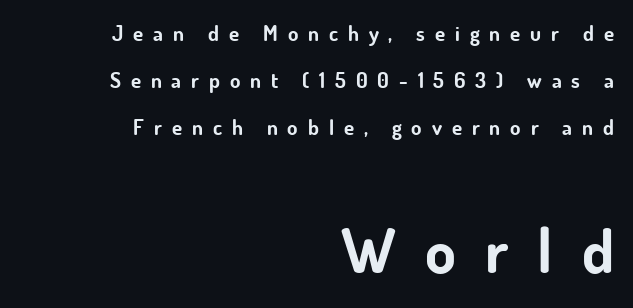
{"serif": "no", "italic": "no", "bold": "yes", "weight": "bold", "width": "normal", "stroke_contrast": "low", "x_height": "small", "monospaced": "no", "underline": "no", "align": "right", "line_spacing": "loose", "line_spacing_ratio": 2.23, "letter_spacing": "wide", "letter_spacing_em": 0.47, "larger_block": "second", "size_ratio": 2.95, "glyph_px": 62}
